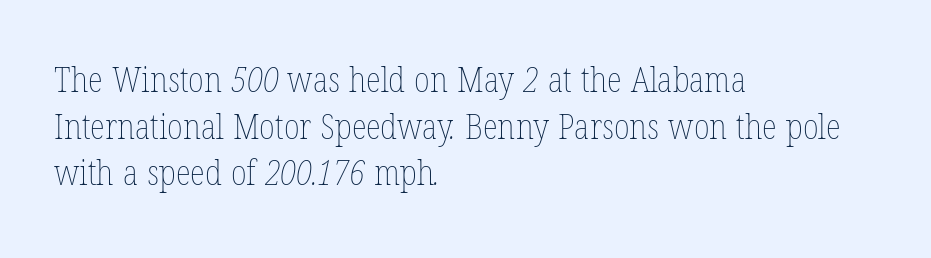
Proportional: the letters do not fall into vertical columns. Unmarked baselines from the first word to the last. Interline gaps are of average width in this sample. These glyphs show unthickened strokes, regular width or finer.
